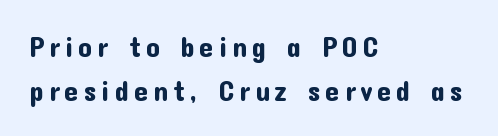
Varying glyph widths throughout — classic text-font behaviour. The passage is arranged the way most books set body copy — flush left. Lines of text with bare space underneath. The typeface chosen for these lines omits serifs. How would I describe the line gaps? Plain and ordinary. These lines were composed using upright roman letters.
